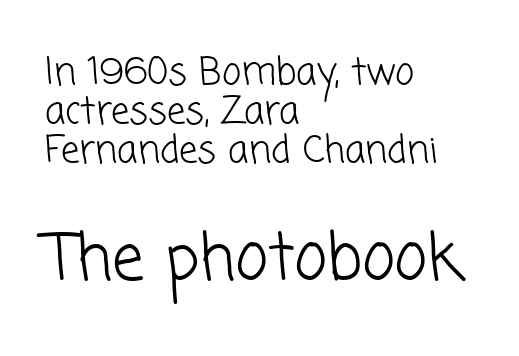
Q: Is the text bold? A: No.
Q: Is the typeface a serif or a sans-serif typeface? A: Sans-serif.
Q: Is the text underlined? A: No.
Q: How is the paragraph aligned? A: Left-aligned.
Q: Is the spacing between letters normal or unusually wide? A: Normal.
Q: Is the spacing between lines tight, normal or loose? A: Tight.
Q: Which block of text is set in a larger size, the first (top) or the second (bottom)? A: The second (bottom) one.
Q: Width (condensed, normal, or wide)? A: Normal.
Q: Stroke contrast? A: Low.
Q: x-height? A: Medium.
Q: Monospaced? A: No.
